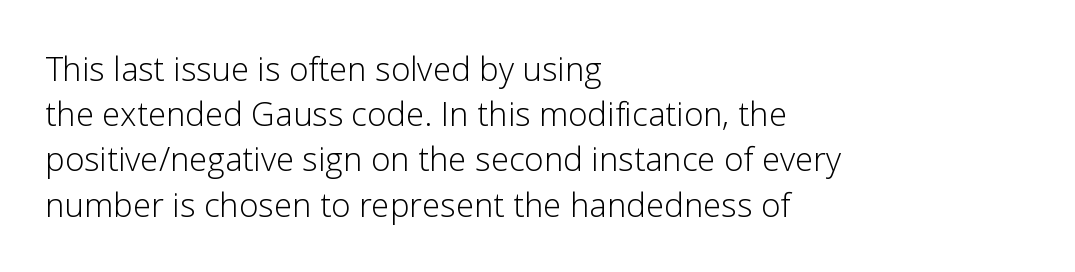
Underlining? Definitely not there. The lines sit at an ordinary, default distance from one another. Nope, not italic — everything's standing straight. The letters sit at their default tracking, neither squeezed nor spread.
